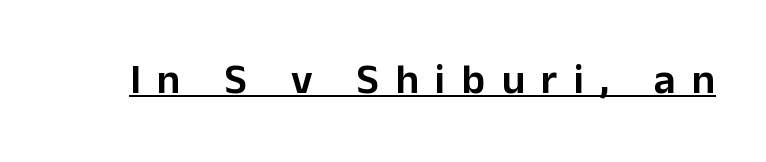
The face used here is rendered with a markedly widened letterfit. Emphasis is given by a line drawn under the lettering. Serifs: no, the terminals of the letterforms are clean. Looks like regular typesetting: each glyph gets only the width it needs.
